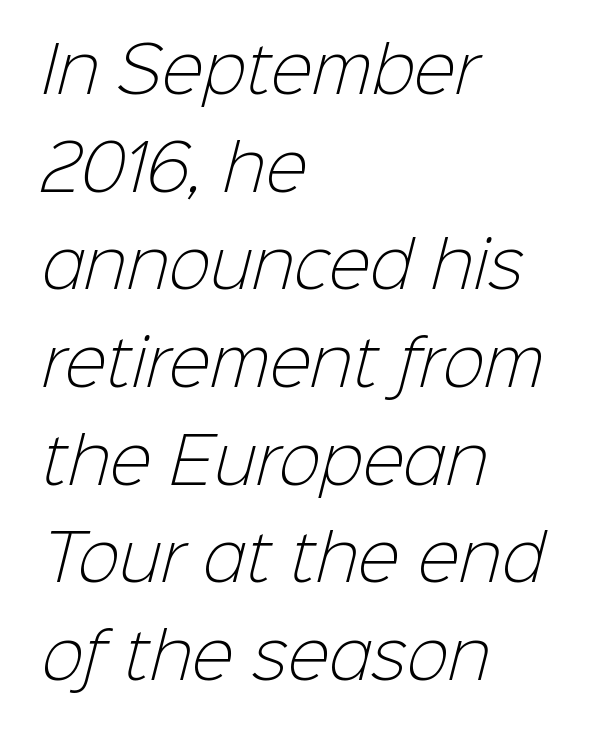
{"serif": "no", "bold": "no", "weight": "light", "width": "normal", "stroke_contrast": "low", "x_height": "medium", "monospaced": "no", "underline": "no", "align": "left", "line_spacing": "normal", "line_spacing_ratio": 1.55, "letter_spacing": "normal", "letter_spacing_em": 0.0, "glyph_px": 63}
